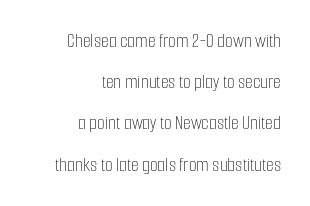
The type sits square on the baseline with zero lean. Horizontal bands of white between lines are thick stripes. Check the space under the baseline: it is left empty. Leftover space on each line is placed entirely before the opening word. On a weight scale, this lands at 450 or below.
